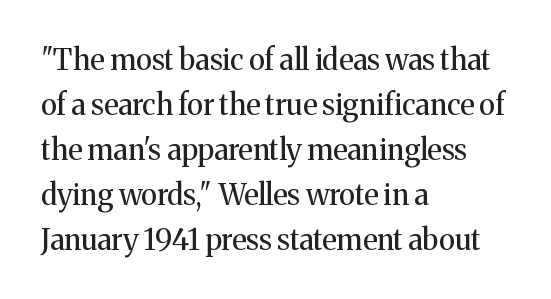
{"serif": "yes", "italic": "no", "bold": "no", "weight": "regular", "width": "normal", "stroke_contrast": "medium", "x_height": "medium", "monospaced": "no", "underline": "no", "align": "left", "line_spacing": "normal", "line_spacing_ratio": 1.55, "letter_spacing": "normal", "letter_spacing_em": 0.0, "glyph_px": 29}
